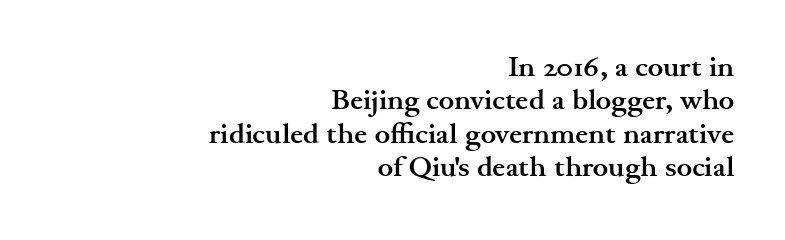
{"serif": "yes", "italic": "no", "bold": "yes", "weight": "semibold", "width": "wide", "stroke_contrast": "medium", "x_height": "small", "monospaced": "no", "underline": "no", "align": "right", "line_spacing": "tight", "line_spacing_ratio": 1.15, "letter_spacing": "normal", "letter_spacing_em": 0.0, "glyph_px": 29}
